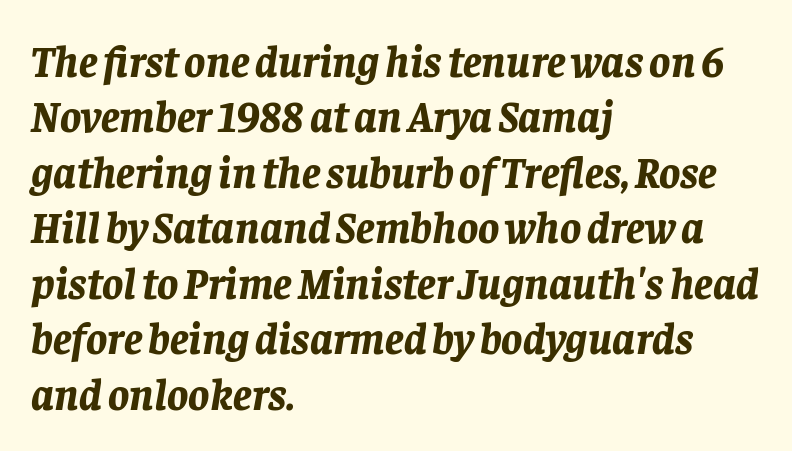
Q: Is the text bold? A: Yes.
Q: Is the text italic (slanted)? A: Yes, it leans right by about 8 degrees.
Q: Is the text underlined? A: No.
Q: How is the paragraph aligned? A: Left-aligned.
Q: Is the spacing between letters normal or unusually wide? A: Normal.
Q: Is the spacing between lines tight, normal or loose? A: Normal.
Q: Width (condensed, normal, or wide)? A: Normal.
Q: Stroke contrast? A: Low.
Q: x-height? A: Large.
Q: Monospaced? A: No.
